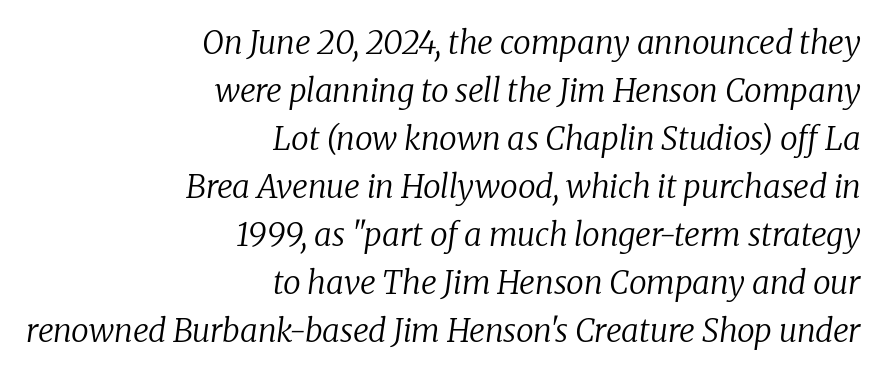
The passage is arranged like a letterhead date or caption credit — flush right. Nothing unusual about the tracking: characters are spaced as the font intends. To sum up the face: it has serifs. Observe the lean: these are italic letterforms. These lines sit exactly where default settings would place them. Anything drawn beneath the words? Only blank space.
